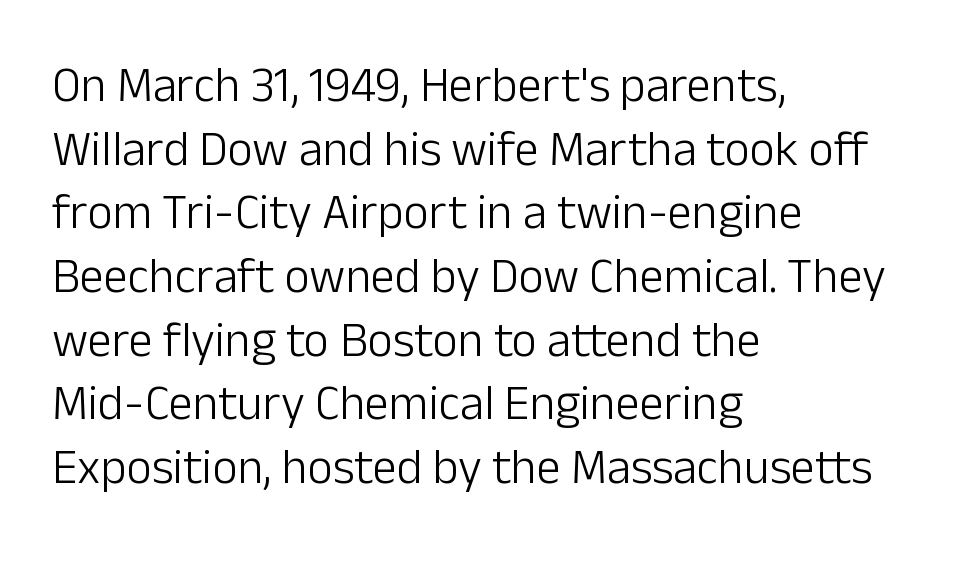
Q: Is the text bold? A: No.
Q: Is the text italic (slanted)? A: No, it is upright.
Q: Is the typeface a serif or a sans-serif typeface? A: Sans-serif.
Q: Is the text underlined? A: No.
Q: How is the paragraph aligned? A: Left-aligned.
Q: Is the spacing between letters normal or unusually wide? A: Normal.
Q: Is the spacing between lines tight, normal or loose? A: Normal.
Q: Width (condensed, normal, or wide)? A: Normal.
Q: Stroke contrast? A: Low.
Q: x-height? A: Medium.
Q: Monospaced? A: No.
